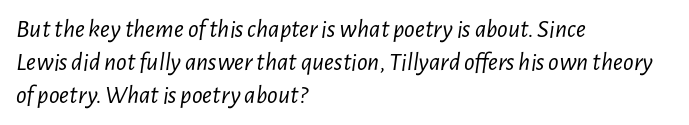
Where is the straight margin? On the left. Vertical stems look standard width or narrower in stroke. Descenders are the only things crossing below the line. If you drew a line through each stem, it would be angled. One glance says typical: line gaps are just what's usual. Short note: letters normally spaced.
